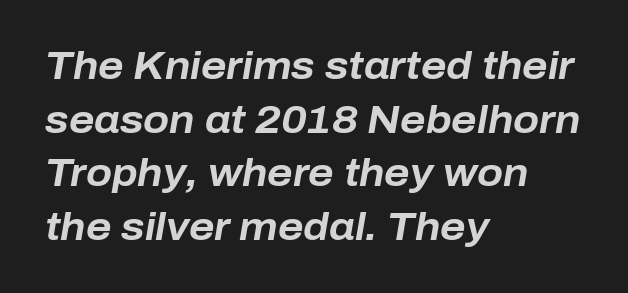
The image shows 38 px bold type, italic (leaning right); set left-aligned, normal line spacing (1.41x), normal letter spacing, not underlined; low stroke contrast and a medium x-height.
